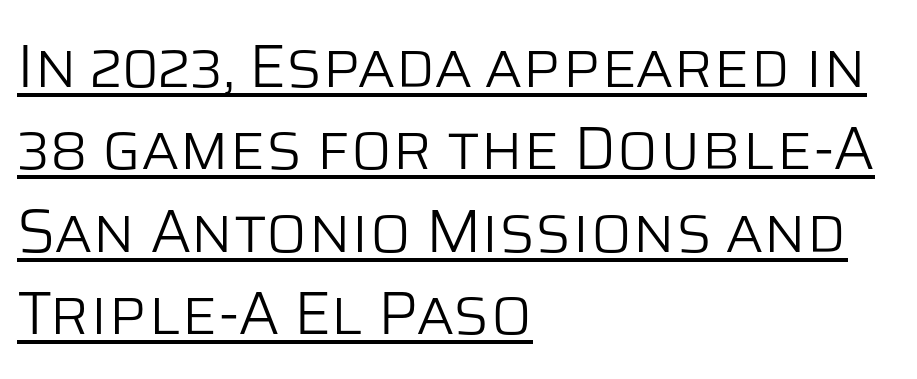
The image shows 61 px light sans-serif type, upright; set left-aligned, normal line spacing (1.35x), normal letter spacing, underlined; low stroke contrast and a large x-height.
